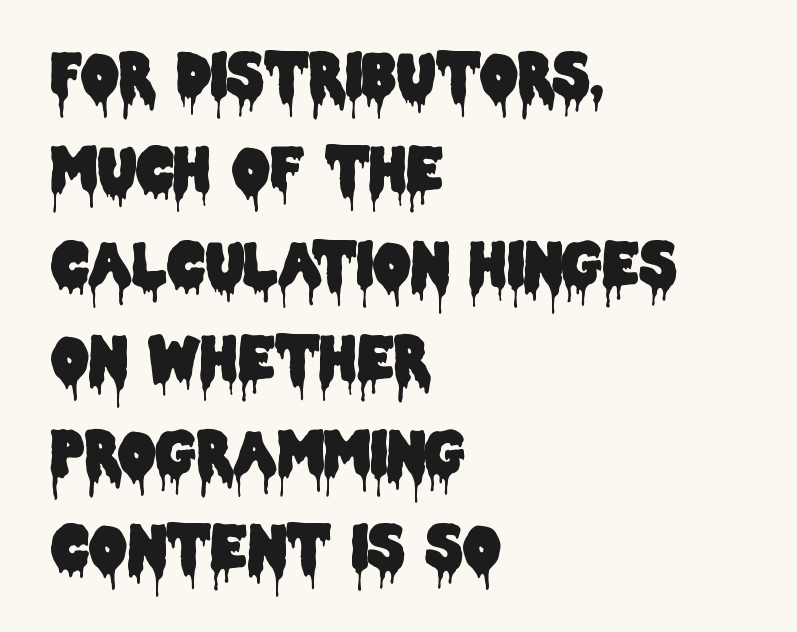
Q: Is the text italic (slanted)? A: No, it is upright.
Q: Is the typeface a serif or a sans-serif typeface? A: Sans-serif.
Q: Is the text underlined? A: No.
Q: How is the paragraph aligned? A: Left-aligned.
Q: Is the spacing between letters normal or unusually wide? A: Normal.
Q: Is the spacing between lines tight, normal or loose? A: Normal.
Q: Width (condensed, normal, or wide)? A: Condensed.
Q: Stroke contrast? A: Low.
Q: x-height? A: Large.
Q: Monospaced? A: No.
